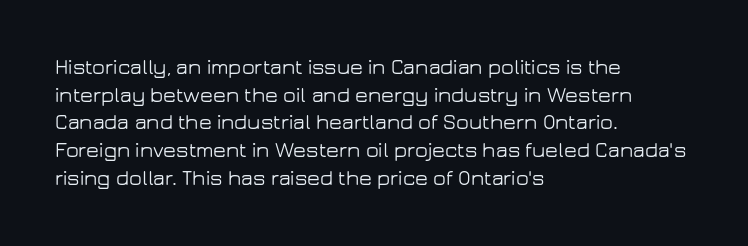
The image shows 21 px text type, upright; set left-aligned, normal line spacing (1.32x), normal letter spacing, not underlined.
